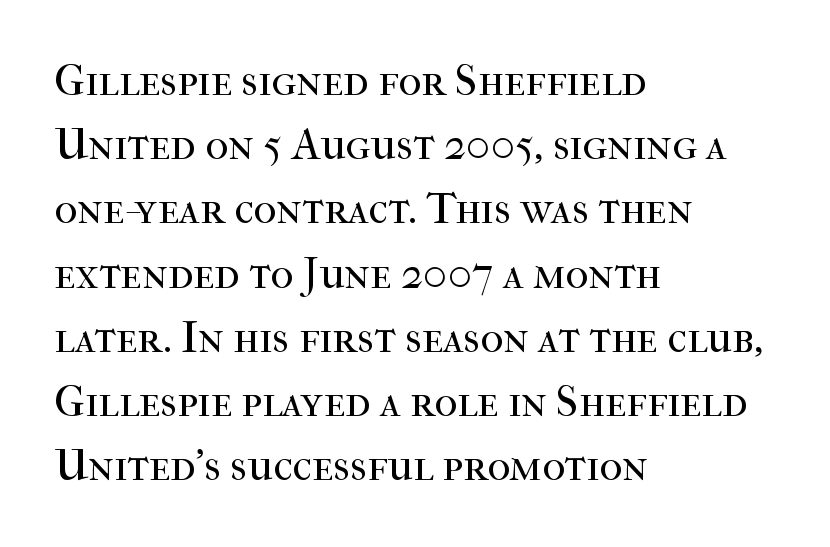
Q: Is the text bold? A: No.
Q: Is the text italic (slanted)? A: No, it is upright.
Q: Is the typeface a serif or a sans-serif typeface? A: Serif.
Q: Is the text underlined? A: No.
Q: How is the paragraph aligned? A: Left-aligned.
Q: Is the spacing between letters normal or unusually wide? A: Normal.
Q: Is the spacing between lines tight, normal or loose? A: Normal.
Q: Width (condensed, normal, or wide)? A: Normal.
Q: Stroke contrast? A: High.
Q: x-height? A: Medium.
Q: Monospaced? A: No.
